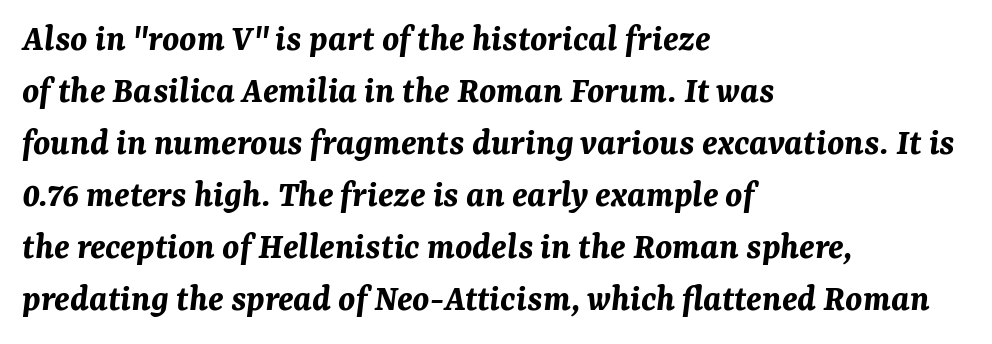
Q: Is the text bold? A: Yes.
Q: Is the text italic (slanted)? A: Yes, it leans right by about 7 degrees.
Q: Is the text underlined? A: No.
Q: How is the paragraph aligned? A: Left-aligned.
Q: Is the spacing between letters normal or unusually wide? A: Normal.
Q: Is the spacing between lines tight, normal or loose? A: Normal.
Q: Width (condensed, normal, or wide)? A: Normal.
Q: Stroke contrast? A: Medium.
Q: x-height? A: Medium.
Q: Monospaced? A: No.
